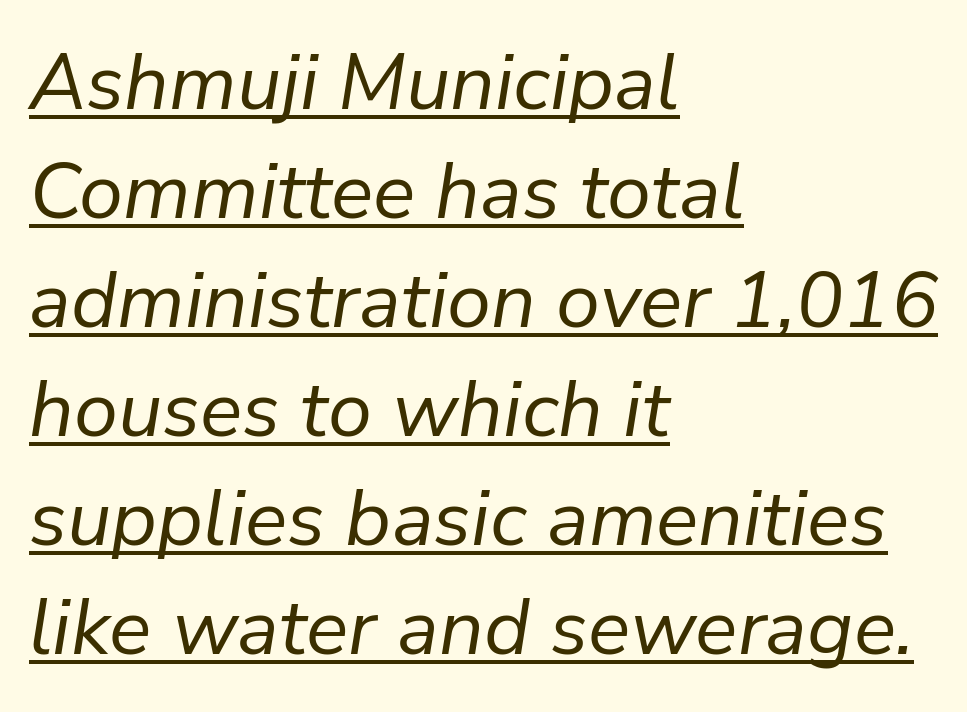
The image shows 79 px regular-weight type, italic (leaning right); set left-aligned, normal line spacing (1.38x), normal letter spacing, underlined; low stroke contrast and a medium x-height.
